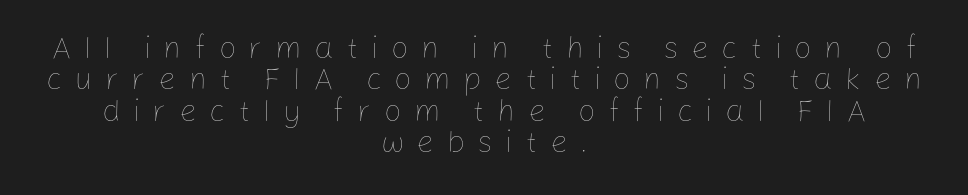
The paragraph shown floats in the horizontal middle. Notice how descenders almost collide with the ascenders below — that's tight leading. The space directly below the letters is spotless. The specimen reads as upright at a glance.
